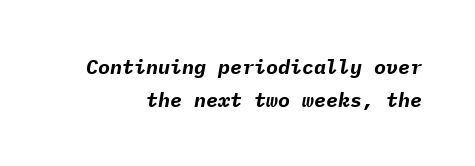
The image shows 20 px bold type, italic (leaning right); set right-aligned, normal line spacing (1.65x), normal letter spacing, not underlined.
